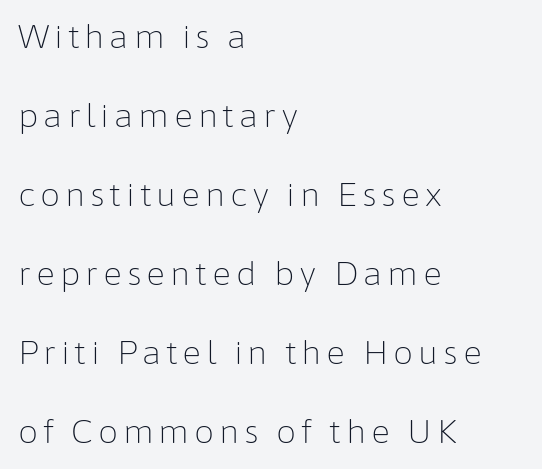
The image shows 32 px light sans-serif type, upright; set left-aligned, loose line spacing (2.47x), not underlined; low stroke contrast and a medium x-height.
